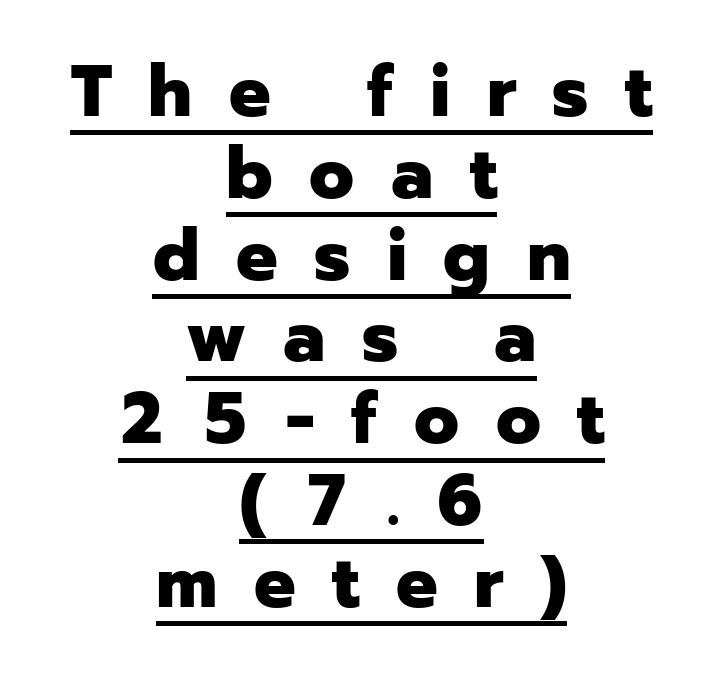
Every letter is thick-stroked: bold, no question. Where is the straight margin? There isn't one; the lines are centered. Line spacing here is tight. Looks like someone drew a line under every word here. This sample has the flowing, uneven cadence of proportional lettering.
